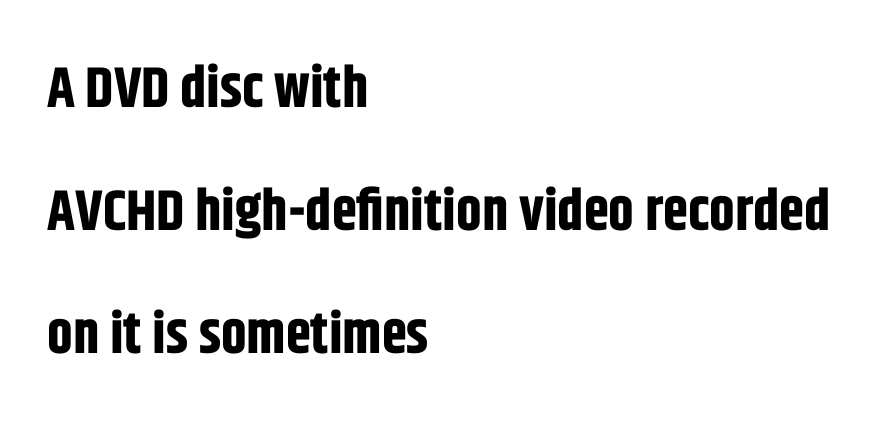
Q: Is the text bold? A: Yes.
Q: Is the text italic (slanted)? A: No, it is upright.
Q: Is the typeface a serif or a sans-serif typeface? A: Sans-serif.
Q: Is the text underlined? A: No.
Q: How is the paragraph aligned? A: Left-aligned.
Q: Is the spacing between letters normal or unusually wide? A: Normal.
Q: Is the spacing between lines tight, normal or loose? A: Loose.
Q: Width (condensed, normal, or wide)? A: Condensed.
Q: Stroke contrast? A: Low.
Q: x-height? A: Large.
Q: Monospaced? A: No.
